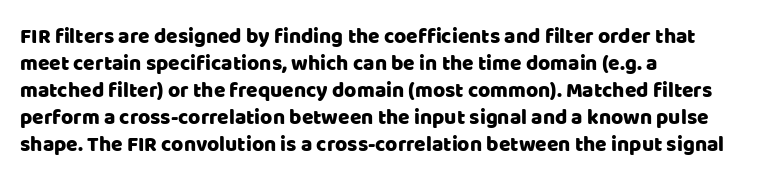
Q: Is the text italic (slanted)? A: No, it is upright.
Q: Is the text underlined? A: No.
Q: How is the paragraph aligned? A: Left-aligned.
Q: Is the spacing between letters normal or unusually wide? A: Normal.
Q: Is the spacing between lines tight, normal or loose? A: Normal.
